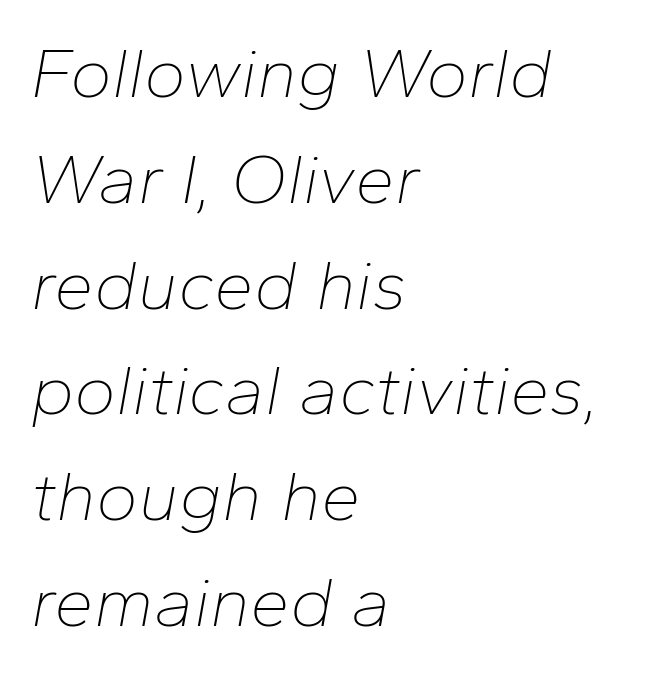
The passage shown stacks its lines at a standard gap. Each word holds together tightly as a unit, with standard inter-letter gaps. In terms of posture, this sample is oblique. The baseline area is clear. Weight class: somewhere from thin through regular. Each letter keeps its own natural width here, so spacing adapts to shape.
